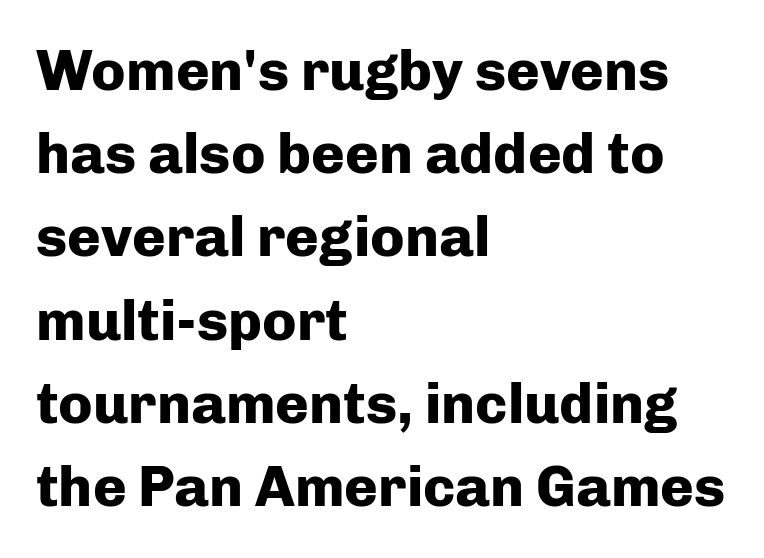
{"serif": "no", "italic": "no", "bold": "yes", "weight": "heavy", "width": "normal", "stroke_contrast": "low", "x_height": "medium", "monospaced": "no", "underline": "no", "align": "left", "line_spacing": "normal", "line_spacing_ratio": 1.46, "letter_spacing": "normal", "letter_spacing_em": 0.0, "glyph_px": 57}
